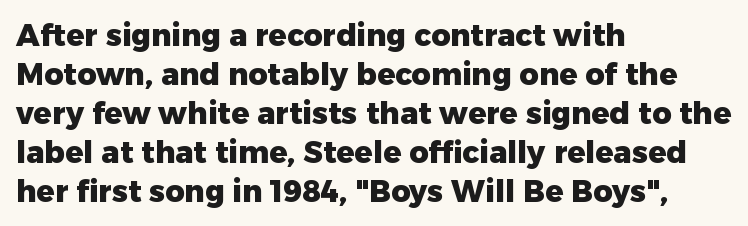
Q: Is the text bold? A: Yes.
Q: Is the text italic (slanted)? A: No, it is upright.
Q: Is the typeface a serif or a sans-serif typeface? A: Sans-serif.
Q: Is the text underlined? A: No.
Q: How is the paragraph aligned? A: Left-aligned.
Q: Is the spacing between letters normal or unusually wide? A: Normal.
Q: Is the spacing between lines tight, normal or loose? A: Normal.
Q: Width (condensed, normal, or wide)? A: Normal.
Q: Stroke contrast? A: Low.
Q: x-height? A: Medium.
Q: Monospaced? A: No.
